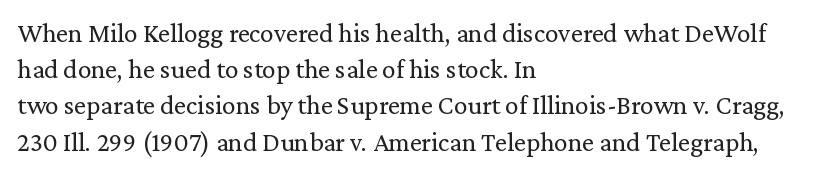
The image shows 27 px text type, upright; set left-aligned, normal line spacing (1.34x), normal letter spacing, not underlined.
